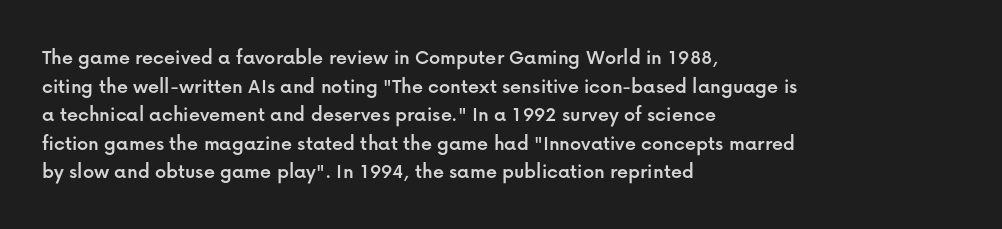
The image shows 22 px text type, upright; set left-aligned, normal line spacing (1.3x), normal letter spacing, not underlined.
